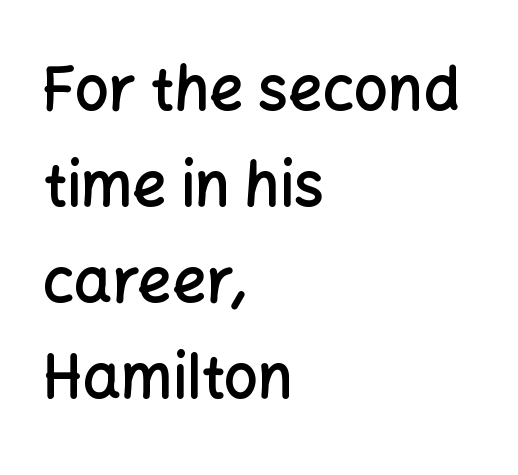
Q: Is the text bold? A: Semi-bold.
Q: Is the text italic (slanted)? A: No, it is upright.
Q: Is the typeface a serif or a sans-serif typeface? A: Sans-serif.
Q: Is the text underlined? A: No.
Q: How is the paragraph aligned? A: Left-aligned.
Q: Is the spacing between letters normal or unusually wide? A: Normal.
Q: Is the spacing between lines tight, normal or loose? A: Normal.
Q: Width (condensed, normal, or wide)? A: Normal.
Q: Stroke contrast? A: Low.
Q: x-height? A: Medium.
Q: Monospaced? A: No.
